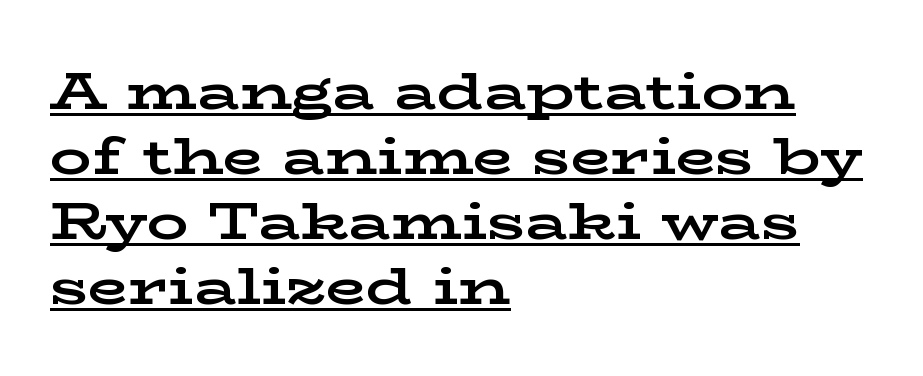
The image shows 52 px bold, wide serif type, upright; set left-aligned, normal line spacing (1.25x), normal letter spacing, underlined; low stroke contrast and a medium x-height.
